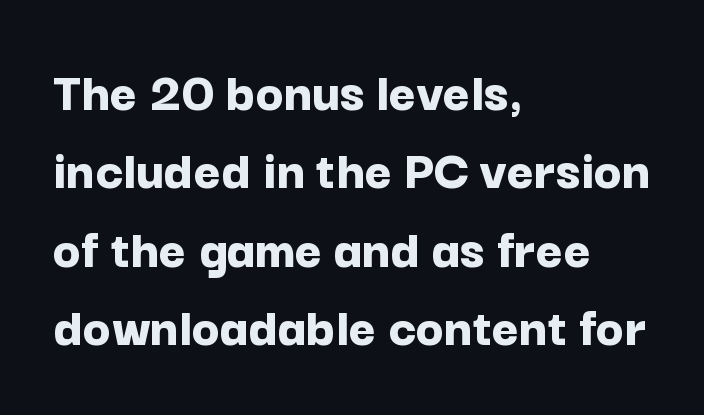
Descenders are the only things crossing below the line. The typesetting leans heavy: a genuine bold. If you drew a line through each stem, it would be perfectly vertical. These lines stack with their left ends in a neat column. You could not count columns in this text — the font is proportionally spaced.
